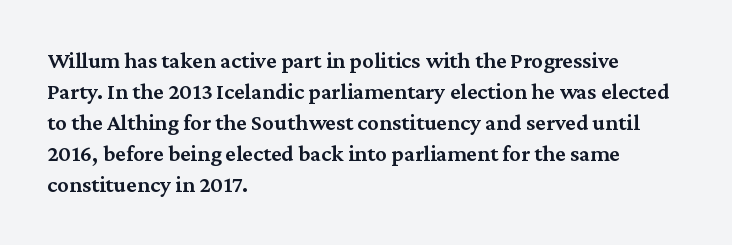
{"italic": "no", "bold": "semi", "underline": "no", "align": "left", "line_spacing": "normal", "line_spacing_ratio": 1.35, "letter_spacing": "normal", "letter_spacing_em": 0.0, "glyph_px": 23}
